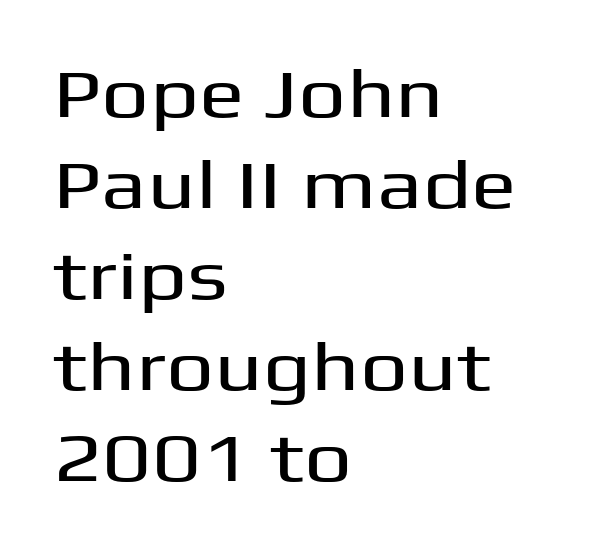
Q: Is the text italic (slanted)? A: No, it is upright.
Q: Is the typeface a serif or a sans-serif typeface? A: Sans-serif.
Q: Is the text underlined? A: No.
Q: How is the paragraph aligned? A: Left-aligned.
Q: Is the spacing between letters normal or unusually wide? A: Normal.
Q: Is the spacing between lines tight, normal or loose? A: Normal.
Q: Width (condensed, normal, or wide)? A: Wide.
Q: Stroke contrast? A: Medium.
Q: x-height? A: Medium.
Q: Monospaced? A: No.
